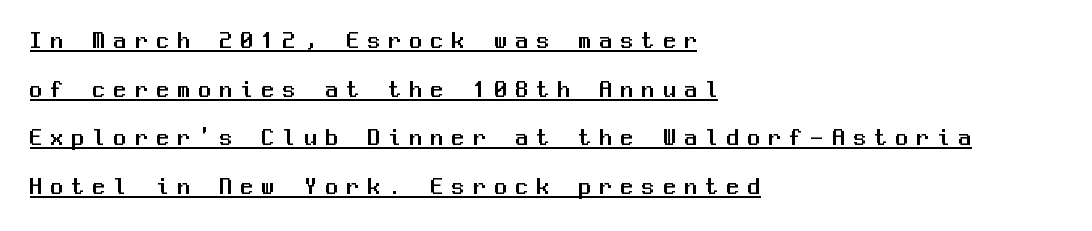
The passage shown stacks its lines with a broad gap. Which margin do the lines hug? The left one — the right edge is uneven. Designer's note — italics off, roman on. The letters are spread apart with noticeably loose tracking. A typographer would call this underscored text.
